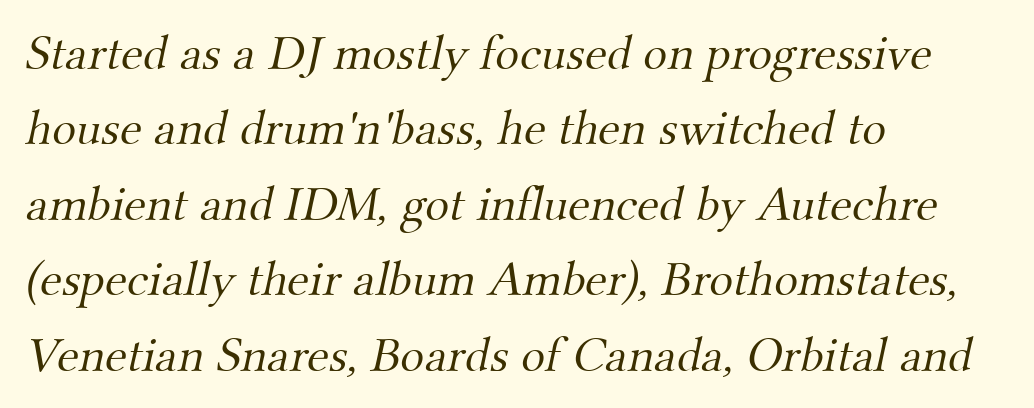
The image shows 50 px light serif type; set left-aligned, normal line spacing (1.51x), normal letter spacing, not underlined; medium stroke contrast and a small x-height.
